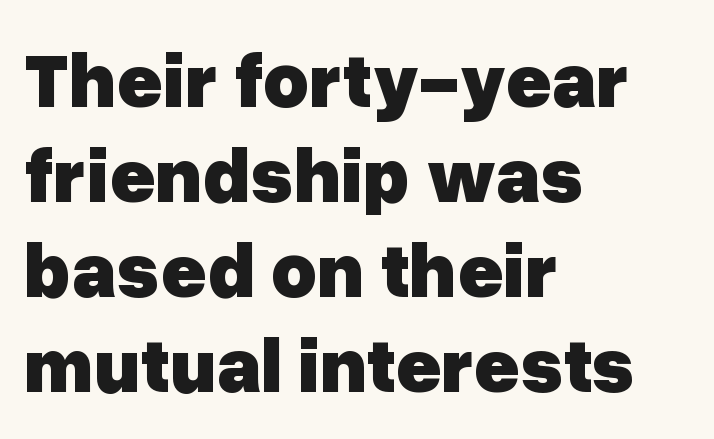
{"serif": "no", "italic": "no", "bold": "yes", "weight": "heavy", "width": "normal", "stroke_contrast": "low", "x_height": "medium", "monospaced": "no", "underline": "no", "align": "left", "line_spacing_ratio": 1.22, "letter_spacing": "normal", "letter_spacing_em": 0.0, "glyph_px": 78}
